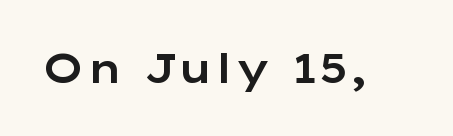
Q: Is the text italic (slanted)? A: No, it is upright.
Q: Is the typeface a serif or a sans-serif typeface? A: Sans-serif.
Q: Is the text underlined? A: No.
Q: Is the spacing between letters normal or unusually wide? A: Normal.
Q: Width (condensed, normal, or wide)? A: Wide.
Q: Stroke contrast? A: Low.
Q: x-height? A: Medium.
Q: Monospaced? A: No.
